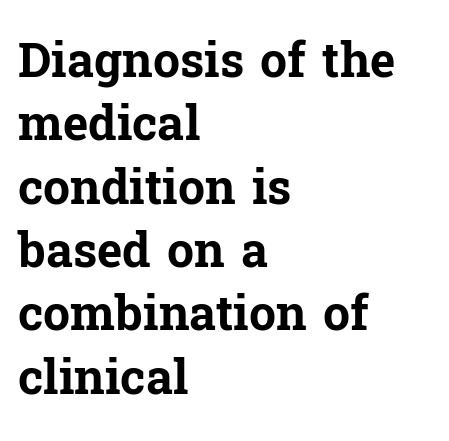
Q: Is the text bold? A: Yes.
Q: Is the text italic (slanted)? A: No, it is upright.
Q: Is the typeface a serif or a sans-serif typeface? A: Serif.
Q: Is the text underlined? A: No.
Q: How is the paragraph aligned? A: Left-aligned.
Q: Is the spacing between letters normal or unusually wide? A: Normal.
Q: Is the spacing between lines tight, normal or loose? A: Normal.
Q: Width (condensed, normal, or wide)? A: Normal.
Q: Stroke contrast? A: Low.
Q: x-height? A: Medium.
Q: Monospaced? A: No.
